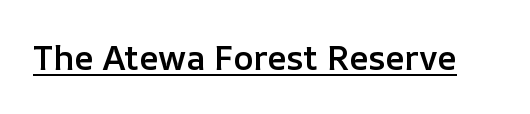
Q: Is the text bold? A: Semi-bold.
Q: Is the text italic (slanted)? A: No, it is upright.
Q: Is the text underlined? A: Yes.
Q: Is the spacing between letters normal or unusually wide? A: Normal.
Q: Width (condensed, normal, or wide)? A: Normal.
Q: Stroke contrast? A: Low.
Q: x-height? A: Medium.
Q: Monospaced? A: No.
